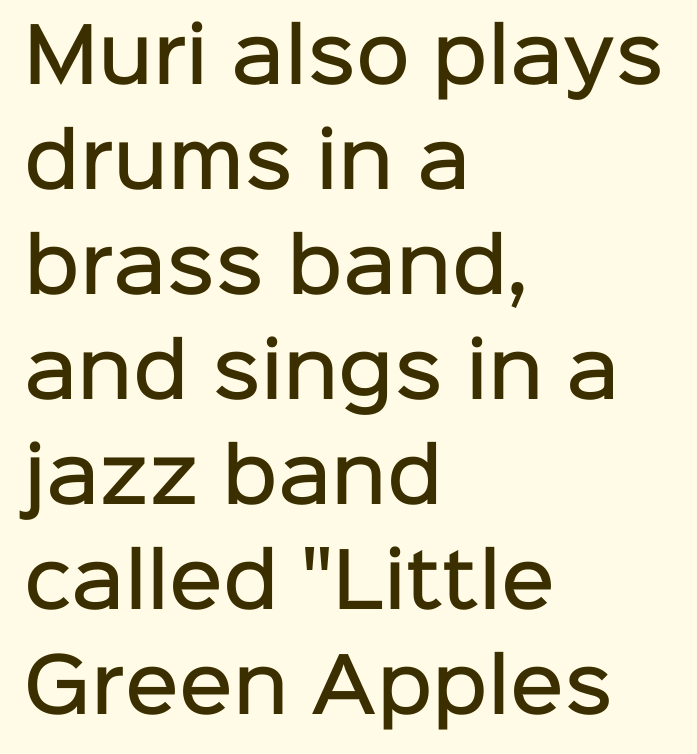
The image shows 74 px semibold sans-serif type, upright; set left-aligned, normal line spacing (1.42x), normal letter spacing, not underlined; low stroke contrast and a medium x-height.
